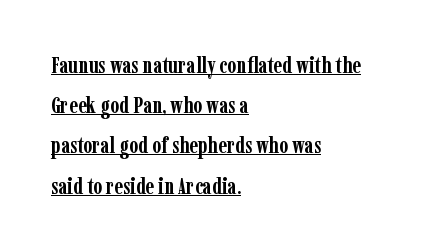
Q: Is the text bold? A: Yes.
Q: Is the text italic (slanted)? A: No, it is upright.
Q: Is the text underlined? A: Yes.
Q: How is the paragraph aligned? A: Left-aligned.
Q: Is the spacing between letters normal or unusually wide? A: Normal.
